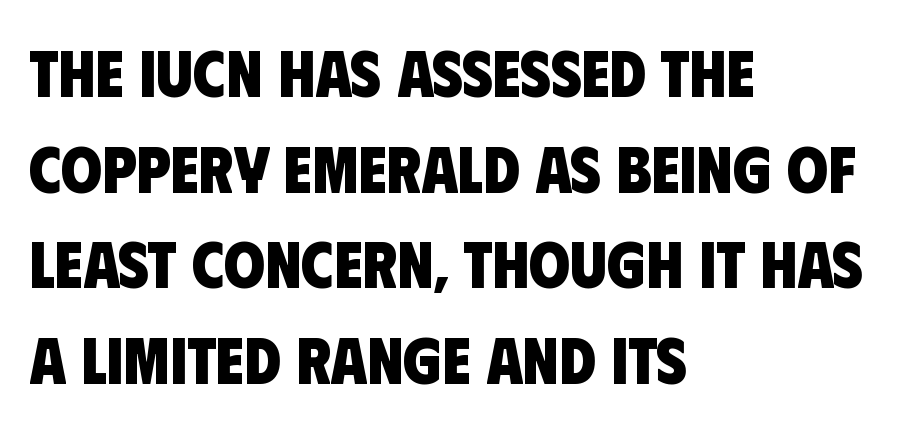
The image shows 66 px heavy, condensed sans-serif type; set left-aligned, normal line spacing (1.45x), normal letter spacing, not underlined; low stroke contrast and a large x-height.
